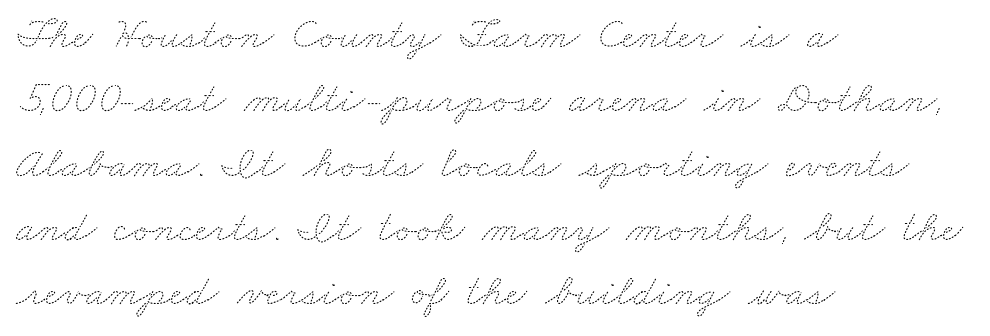
Q: Is the text bold? A: No.
Q: Is the text underlined? A: No.
Q: How is the paragraph aligned? A: Left-aligned.
Q: Is the spacing between letters normal or unusually wide? A: Normal.
Q: Is the spacing between lines tight, normal or loose? A: Normal.
Q: Width (condensed, normal, or wide)? A: Wide.
Q: Stroke contrast? A: Medium.
Q: x-height? A: Small.
Q: Monospaced? A: No.
